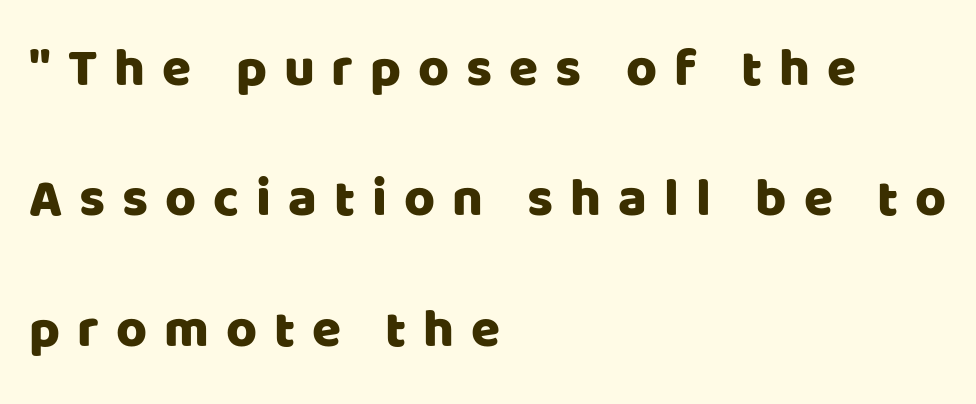
The image shows 53 px sans-serif type, upright; set left-aligned, loose line spacing (2.46x), unusually wide letter spacing (+0.32 em), not underlined; low stroke contrast and a large x-height.
